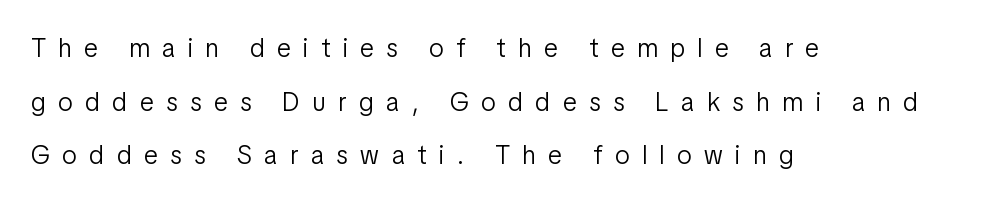
This sample trades compactness for vertical openness between lines. A quiet, ordinary-to-light weight characterises the typeface. These lines were composed using upright roman letters. The space beneath each line is pristine and unruled. Caption: expanded tracking, letters set apart. Layout note: lines flush left.
